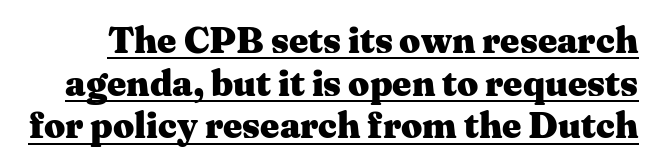
Q: Is the text bold? A: Yes.
Q: Is the text italic (slanted)? A: No, it is upright.
Q: Is the typeface a serif or a sans-serif typeface? A: Serif.
Q: Is the text underlined? A: Yes.
Q: Is the spacing between letters normal or unusually wide? A: Normal.
Q: Is the spacing between lines tight, normal or loose? A: Tight.
Q: Width (condensed, normal, or wide)? A: Wide.
Q: Stroke contrast? A: Medium.
Q: x-height? A: Medium.
Q: Monospaced? A: No.
